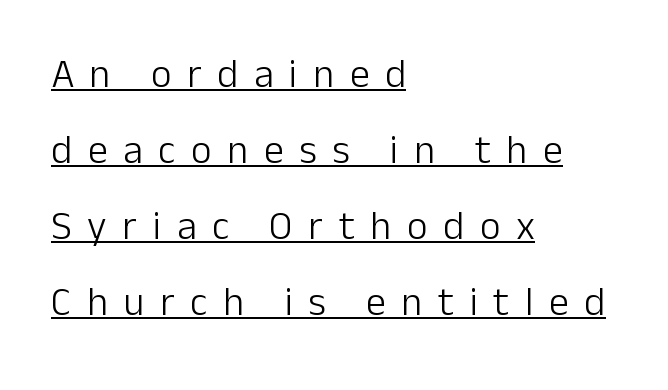
The typeface chosen for these lines omits serifs. Proportional: the letters do not fall into vertical columns. This rendering features underlined lettering. Widely set lines give the paragraph a tall, airy silhouette.
